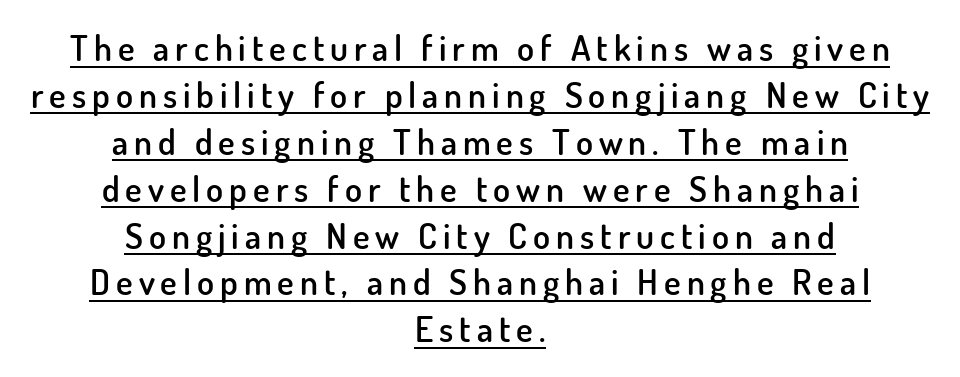
Q: Is the text bold? A: Semi-bold.
Q: Is the text italic (slanted)? A: No, it is upright.
Q: Is the typeface a serif or a sans-serif typeface? A: Sans-serif.
Q: Is the text underlined? A: Yes.
Q: How is the paragraph aligned? A: Centered.
Q: Is the spacing between lines tight, normal or loose? A: Normal.
Q: Width (condensed, normal, or wide)? A: Normal.
Q: Stroke contrast? A: Low.
Q: x-height? A: Small.
Q: Monospaced? A: No.
